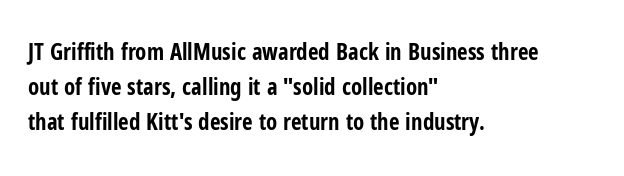
{"italic": "no", "bold": "yes", "underline": "no", "align": "left", "line_spacing": "normal", "line_spacing_ratio": 1.53, "letter_spacing": "normal", "letter_spacing_em": 0.0, "glyph_px": 23}
